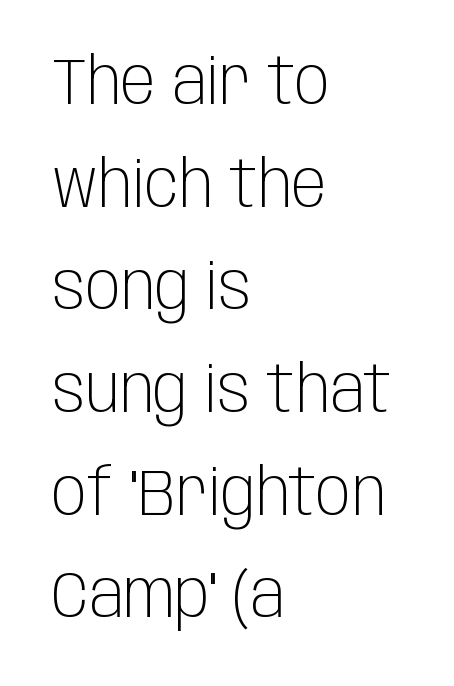
The image shows 65 px light, condensed sans-serif type, upright; set left-aligned, normal line spacing (1.58x), normal letter spacing, not underlined; low stroke contrast and a large x-height.
